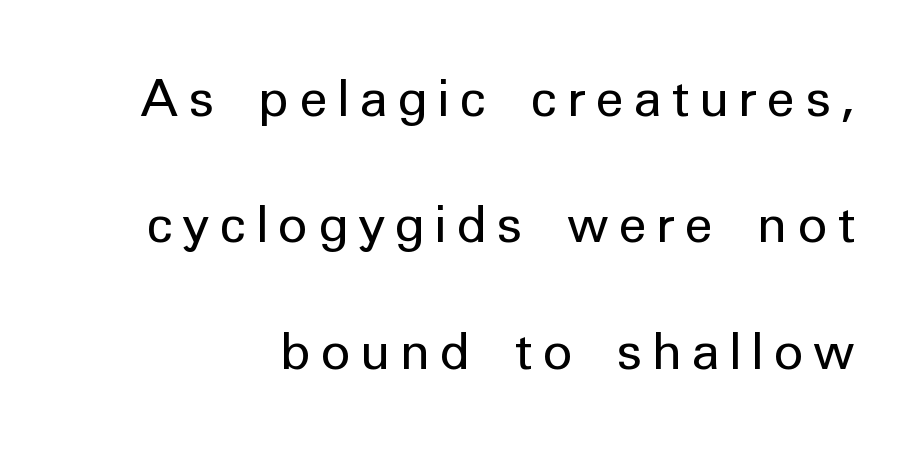
{"serif": "no", "italic": "no", "bold": "no", "weight": "regular", "width": "normal", "stroke_contrast": "low", "x_height": "medium", "monospaced": "no", "underline": "no", "line_spacing": "loose", "line_spacing_ratio": 2.48, "glyph_px": 51}
